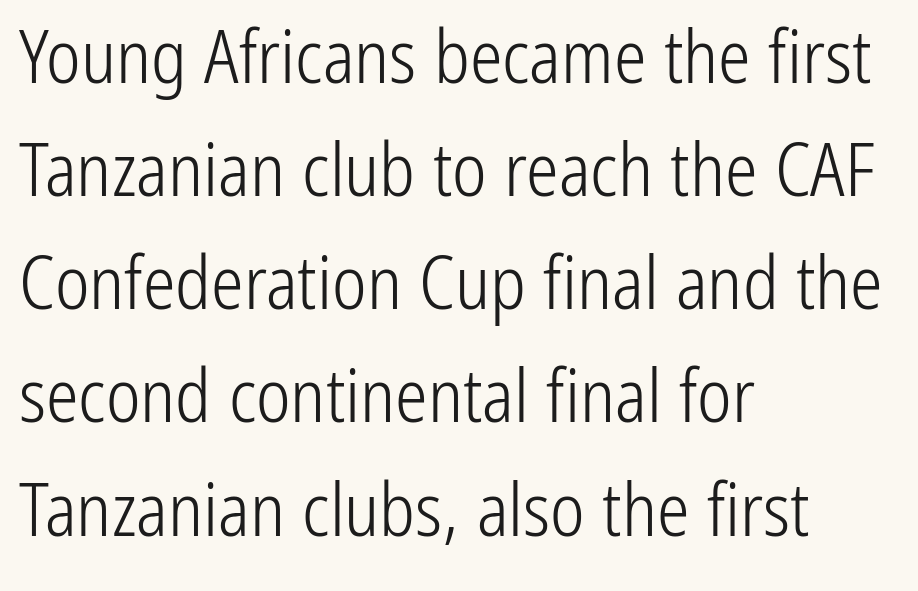
This sample keeps an unexceptional amount of space between lines. Horizontal alignment here is leftward, the default for most running prose. Proportional: the letters do not fall into vertical columns. I'd call this a sans setting — the letters go barefoot.
